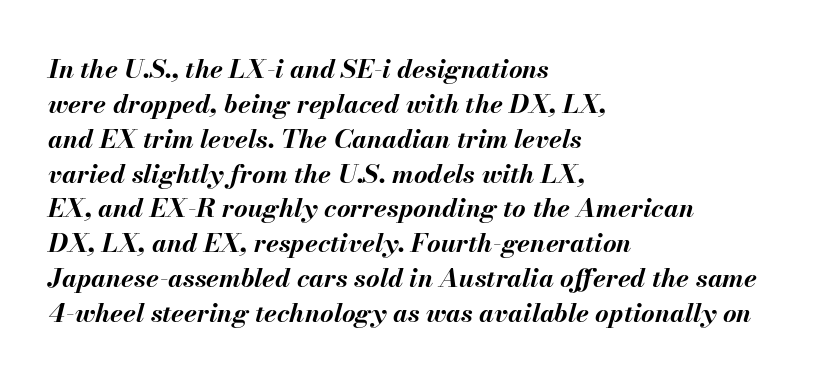
The image shows 26 px bold type, italic (leaning right); set left-aligned, normal line spacing (1.34x), normal letter spacing, not underlined.
